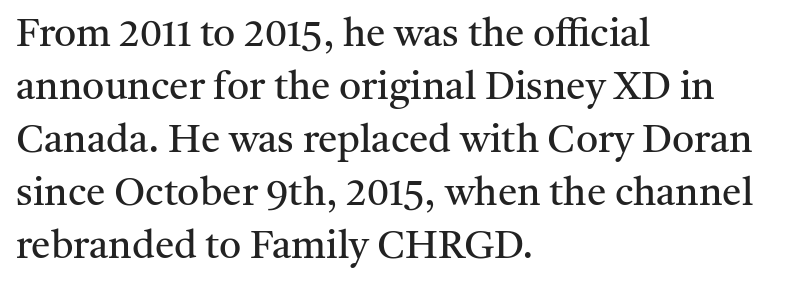
Leading matches the norm, producing a regular column. Weight: regular or lighter. Proportional: the letters do not fall into vertical columns. Letterform terminals end in serifs throughout the passage.
